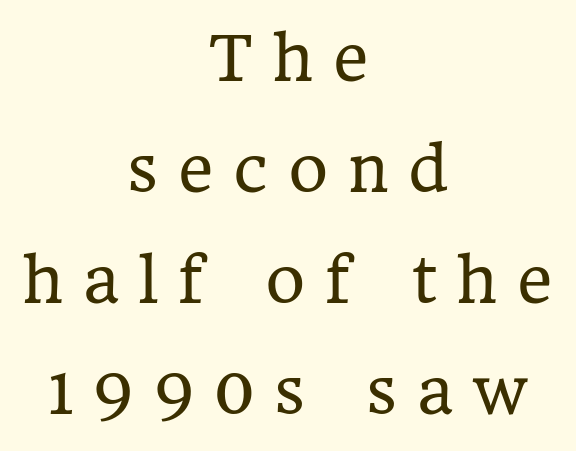
Q: Is the text bold? A: No.
Q: Is the text italic (slanted)? A: No, it is upright.
Q: Is the typeface a serif or a sans-serif typeface? A: Serif.
Q: Is the text underlined? A: No.
Q: How is the paragraph aligned? A: Centered.
Q: Is the spacing between letters normal or unusually wide? A: Unusually wide.
Q: Width (condensed, normal, or wide)? A: Normal.
Q: Stroke contrast? A: Low.
Q: x-height? A: Medium.
Q: Monospaced? A: No.
